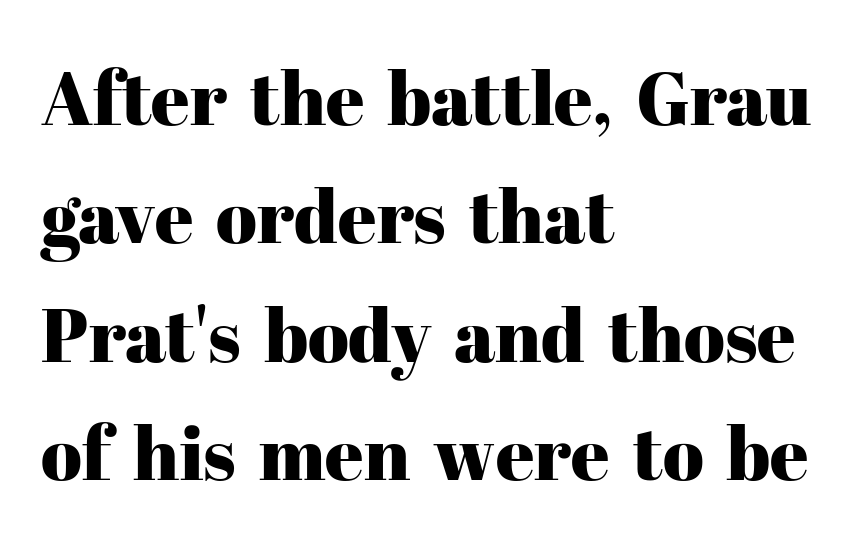
{"serif": "yes", "italic": "no", "width": "normal", "stroke_contrast": "high", "x_height": "medium", "monospaced": "no", "underline": "no", "align": "left", "line_spacing": "normal", "line_spacing_ratio": 1.58, "letter_spacing": "normal", "letter_spacing_em": 0.0, "glyph_px": 75}
